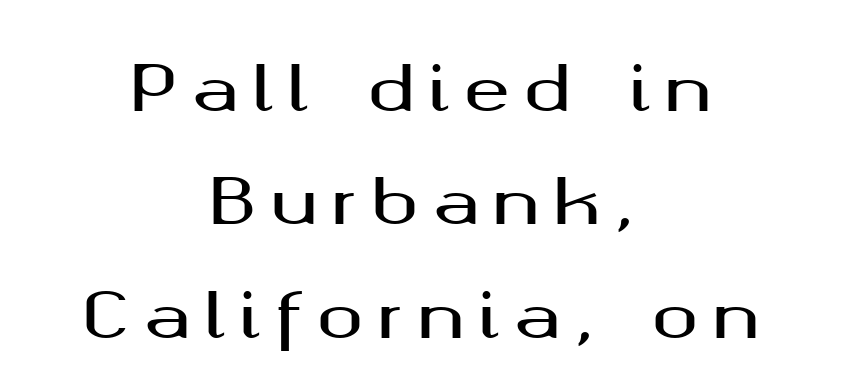
{"serif": "no", "italic": "no", "width": "wide", "stroke_contrast": "medium", "x_height": "medium", "monospaced": "no", "underline": "no", "align": "center", "line_spacing_ratio": 1.83, "letter_spacing": "wide", "letter_spacing_em": 0.23, "glyph_px": 62}
